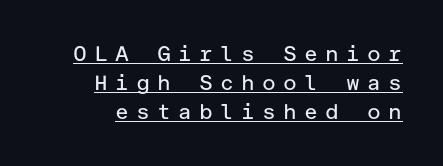
Q: Is the text bold? A: No.
Q: Is the text italic (slanted)? A: No, it is upright.
Q: Is the text underlined? A: Yes.
Q: Is the spacing between letters normal or unusually wide? A: Unusually wide.
Q: Is the spacing between lines tight, normal or loose? A: Normal.
